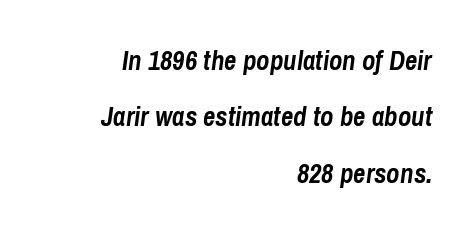
{"italic": "yes", "lean": "right", "slant_degrees": 8, "bold": "yes", "underline": "no", "align": "right", "line_spacing": "loose", "line_spacing_ratio": 2.09, "letter_spacing": "normal", "letter_spacing_em": 0.0, "glyph_px": 27}
